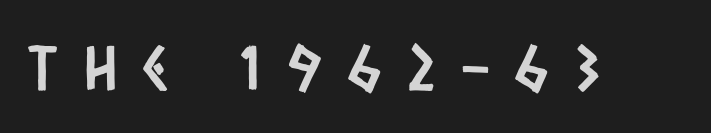
Q: Is the typeface a serif or a sans-serif typeface? A: Sans-serif.
Q: Is the text underlined? A: No.
Q: Is the spacing between letters normal or unusually wide? A: Unusually wide.
Q: Width (condensed, normal, or wide)? A: Condensed.
Q: Stroke contrast? A: Low.
Q: x-height? A: Large.
Q: Monospaced? A: No.
